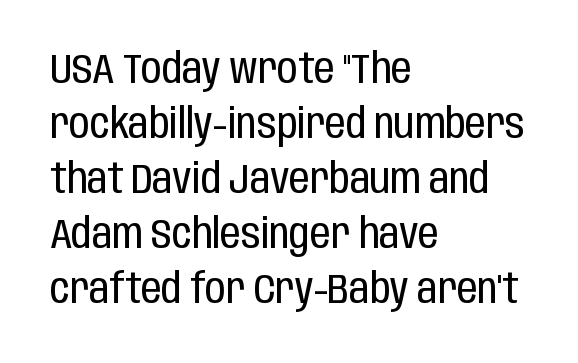
{"serif": "no", "italic": "no", "bold": "no", "weight": "regular", "width": "condensed", "stroke_contrast": "low", "x_height": "large", "monospaced": "no", "underline": "no", "align": "left", "line_spacing": "normal", "line_spacing_ratio": 1.34, "letter_spacing": "normal", "letter_spacing_em": 0.0, "glyph_px": 41}
